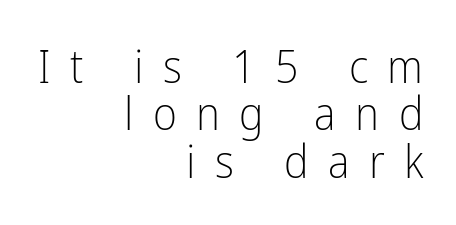
The image shows 46 px light, condensed sans-serif type, upright; set right-aligned, tight line spacing (1.03x), unusually wide letter spacing (+0.42 em), not underlined; low stroke contrast and a medium x-height.
